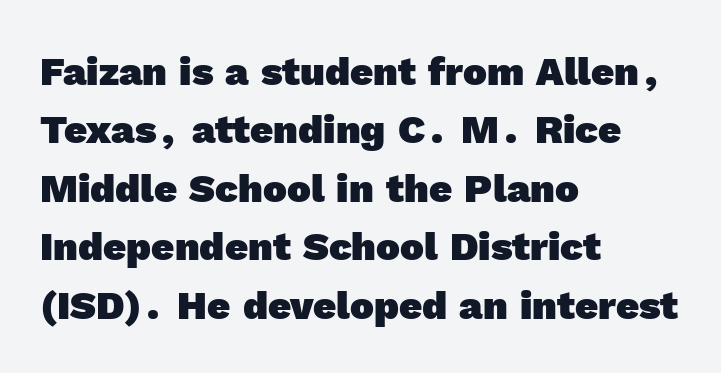
Q: Is the text bold? A: Yes.
Q: Is the typeface a serif or a sans-serif typeface? A: Sans-serif.
Q: Is the text underlined? A: No.
Q: How is the paragraph aligned? A: Left-aligned.
Q: Is the spacing between letters normal or unusually wide? A: Normal.
Q: Is the spacing between lines tight, normal or loose? A: Normal.
Q: Width (condensed, normal, or wide)? A: Normal.
Q: x-height? A: Medium.
Q: Monospaced? A: No.
